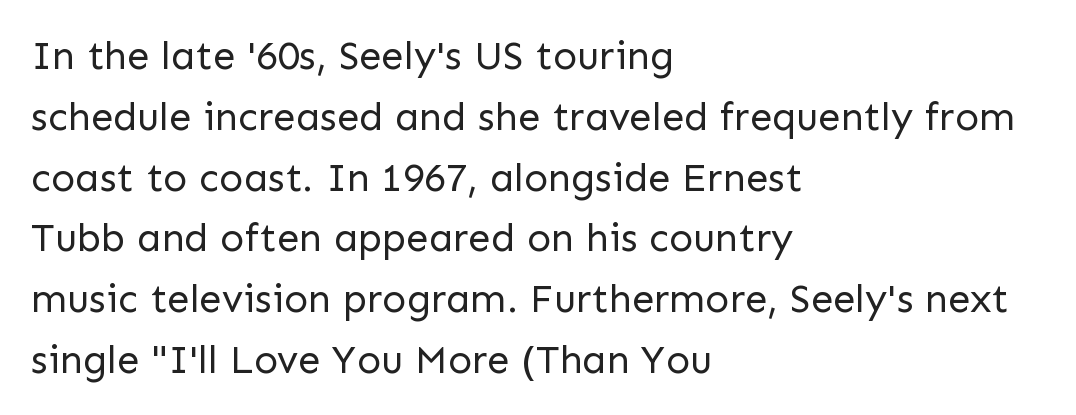
Any mark beneath the type? The region is blank. Weight: regular or lighter. Honestly, the letter spacing is just normal — you wouldn't notice it. The setting favours the left margin, as ordinary paragraphs usually do.
